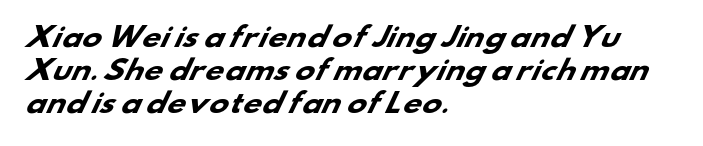
Regarding leading, the lines here are spaced in the standard way. The letterforms sit shoulder to shoulder at normal distance. Plenty of ink on the page — the face is bold. The ragged edge is on the right, which tells us the setting is flush left. The baseline area is clear.
